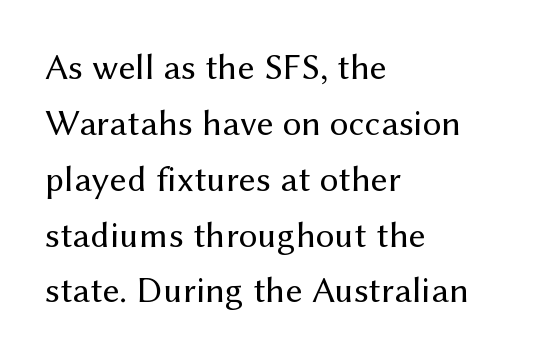
{"serif": "no", "italic": "no", "bold": "no", "weight": "regular", "width": "normal", "stroke_contrast": "medium", "x_height": "medium", "monospaced": "no", "underline": "no", "align": "left", "line_spacing": "normal", "line_spacing_ratio": 1.51, "letter_spacing": "normal", "letter_spacing_em": 0.0, "glyph_px": 37}
